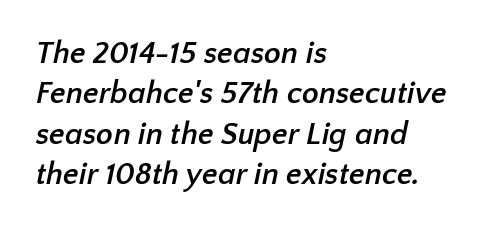
The image shows 31 px semibold sans-serif type; set left-aligned, normal line spacing (1.3x), normal letter spacing, not underlined; low stroke contrast and a medium x-height.
